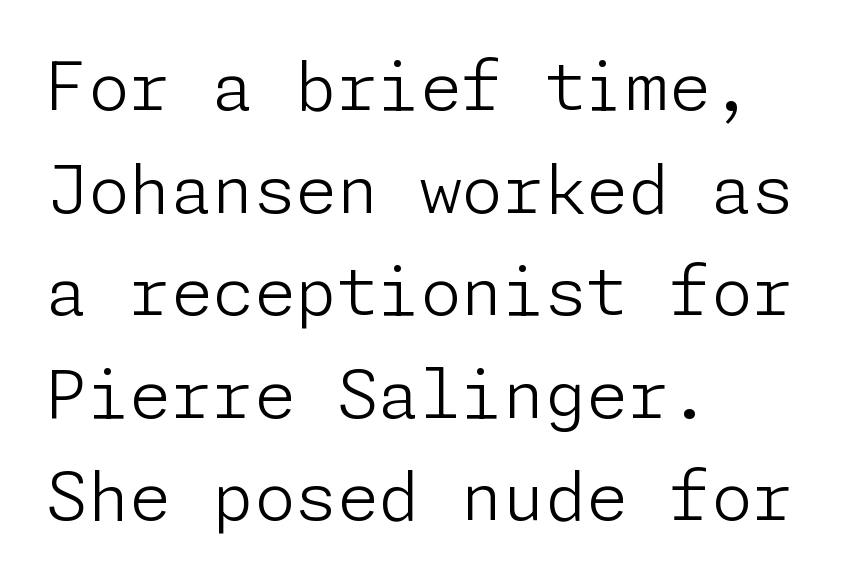
Q: Is the text bold? A: No.
Q: Is the text italic (slanted)? A: No, it is upright.
Q: Is the typeface a serif or a sans-serif typeface? A: Sans-serif.
Q: Is the text underlined? A: No.
Q: How is the paragraph aligned? A: Left-aligned.
Q: Is the spacing between letters normal or unusually wide? A: Normal.
Q: Is the spacing between lines tight, normal or loose? A: Normal.
Q: Width (condensed, normal, or wide)? A: Normal.
Q: Stroke contrast? A: Low.
Q: x-height? A: Medium.
